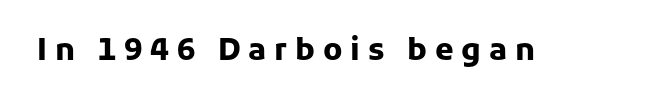
The image shows 30 px heavy sans-serif type, upright; set unusually wide letter spacing (+0.26 em), not underlined; low stroke contrast and a medium x-height.
